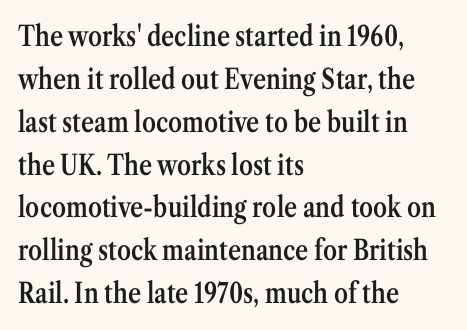
Q: Is the text bold? A: Semi-bold.
Q: Is the text italic (slanted)? A: No, it is upright.
Q: Is the typeface a serif or a sans-serif typeface? A: Serif.
Q: Is the text underlined? A: No.
Q: How is the paragraph aligned? A: Left-aligned.
Q: Is the spacing between letters normal or unusually wide? A: Normal.
Q: Is the spacing between lines tight, normal or loose? A: Normal.
Q: Width (condensed, normal, or wide)? A: Condensed.
Q: Stroke contrast? A: Medium.
Q: x-height? A: Medium.
Q: Monospaced? A: No.
